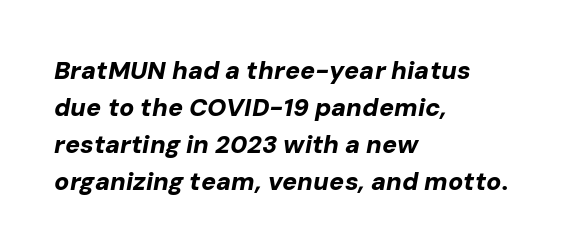
The image shows 25 px bold type, italic (leaning right); set left-aligned, normal line spacing (1.48x), normal letter spacing, not underlined.
